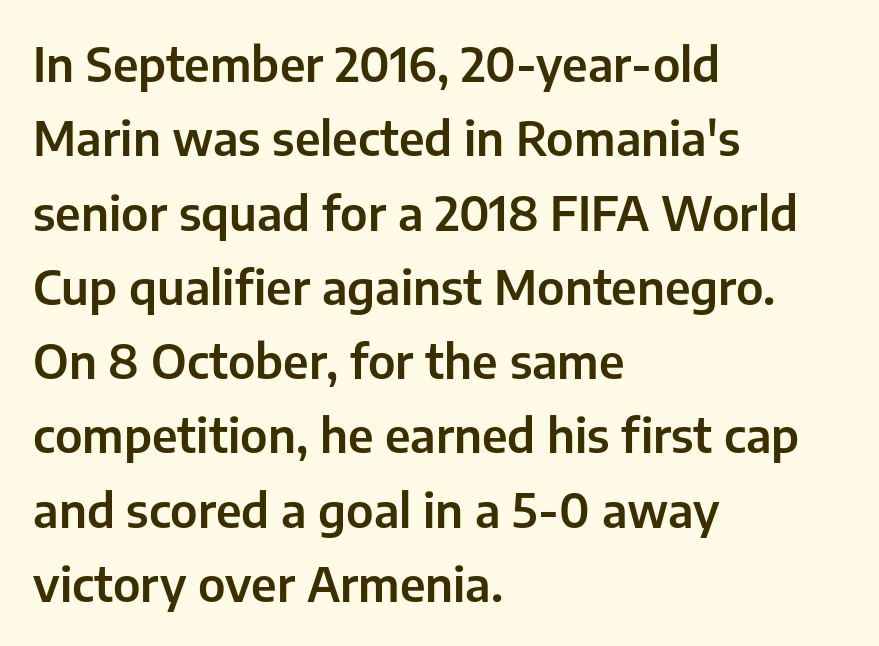
These lines are set flush left with a ragged right edge. This sample has the flowing, uneven cadence of proportional lettering. Each word holds together tightly as a unit, with standard inter-letter gaps. Descender tails drop into unmarked territory.
